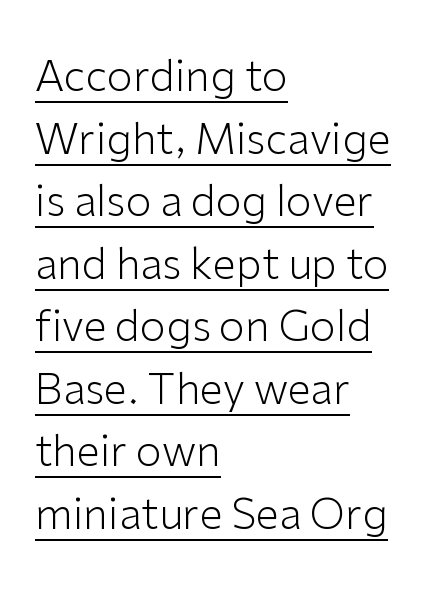
Compared with typical body copy, the letter spacing here is the same. The strokes are not fattened; the text isn't bold. The letters carry no serifs — their stems end cleanly without finishing strokes. Somebody hit Ctrl+U on this one — the words are underlined. Posture: straight, roman, zero tilt. The passage shown is typed in a proportional face where columns would drift.
